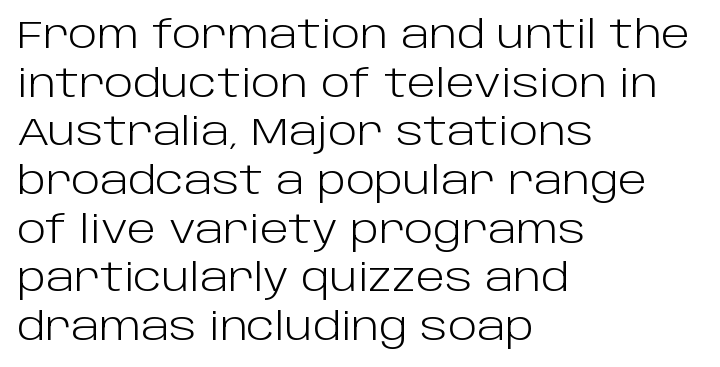
A bare baseline throughout the passage. Students, note that the glyphs here touch the page at normal intervals. You could not count columns in this text — the font is proportionally spaced. The face looks like a standard text weight, possibly lighter. The paragraph shown leans on its left margin.
